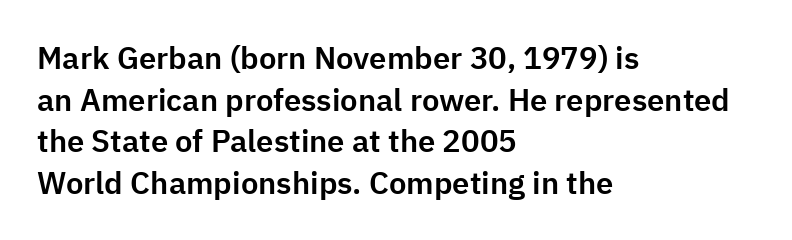
The image shows 31 px sans-serif type, upright; set left-aligned, normal line spacing (1.34x), normal letter spacing, not underlined; low stroke contrast and a medium x-height.
